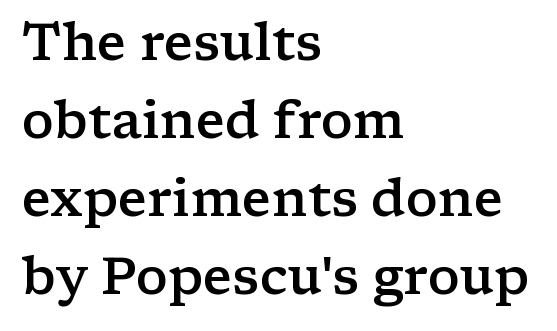
Q: Is the text bold? A: Semi-bold.
Q: Is the text italic (slanted)? A: No, it is upright.
Q: Is the typeface a serif or a sans-serif typeface? A: Serif.
Q: Is the text underlined? A: No.
Q: How is the paragraph aligned? A: Left-aligned.
Q: Is the spacing between letters normal or unusually wide? A: Normal.
Q: Is the spacing between lines tight, normal or loose? A: Normal.
Q: Width (condensed, normal, or wide)? A: Wide.
Q: Stroke contrast? A: Low.
Q: x-height? A: Medium.
Q: Monospaced? A: No.
